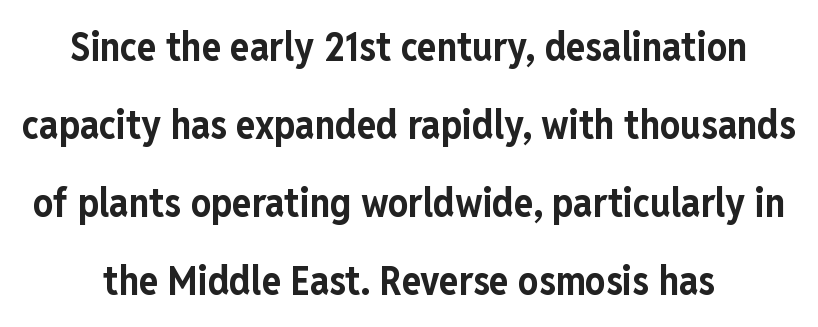
{"serif": "no", "italic": "no", "bold": "yes", "weight": "bold", "width": "condensed", "stroke_contrast": "low", "x_height": "medium", "monospaced": "no", "underline": "no", "align": "center", "line_spacing": "loose", "line_spacing_ratio": 1.95, "letter_spacing": "normal", "letter_spacing_em": 0.0, "glyph_px": 40}
